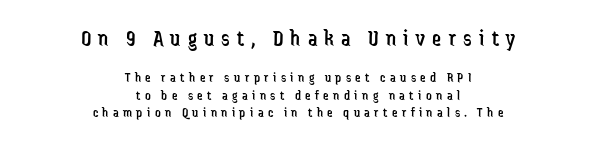
Q: Is the text bold? A: No.
Q: Is the text italic (slanted)? A: No, it is upright.
Q: Is the text underlined? A: No.
Q: How is the paragraph aligned? A: Centered.
Q: Is the spacing between letters normal or unusually wide? A: Unusually wide.
Q: Which block of text is set in a larger size, the first (top) or the second (bottom)? A: The first (top) one.
